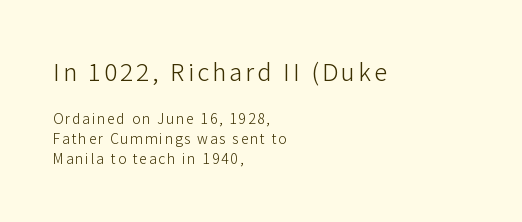
The image shows 24 px text type, upright; set left-aligned, normal line spacing (1.43x), not underlined; the first (top) block is 1.71x larger.
